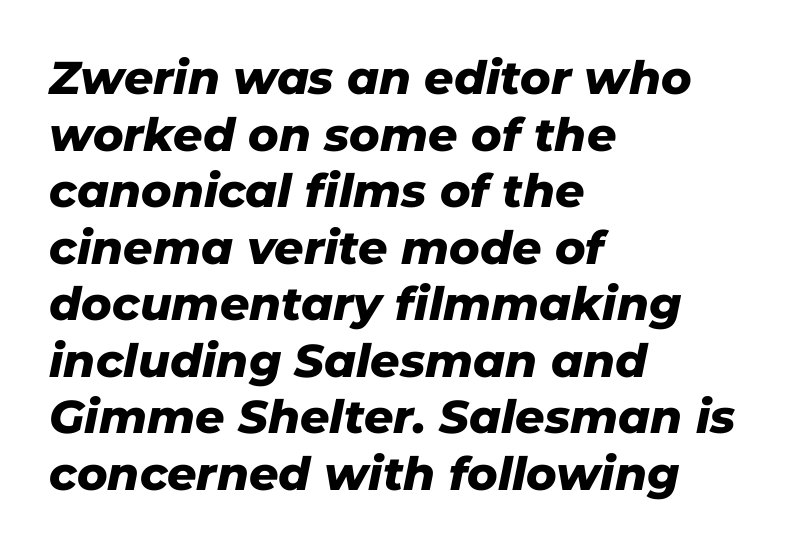
Inter-character spacing is left at the font's built-in metrics. In CSS terms this would be text-align: left. Think of a printed novel: that variable character pitch is what you see here. The strip under each line holds only bare page. How heavy is the stroke? Heavy — this is a bold.
